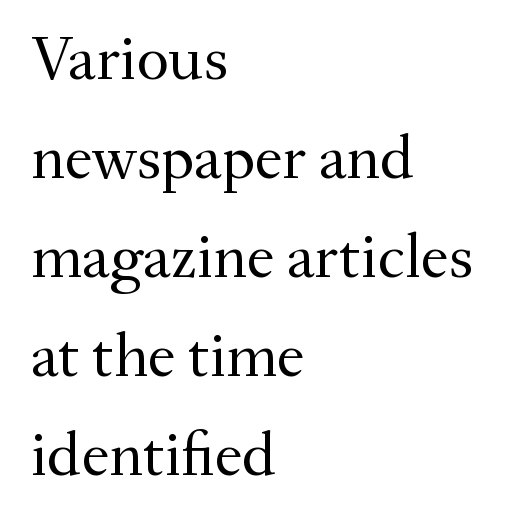
{"serif": "yes", "italic": "no", "bold": "no", "weight": "regular", "width": "normal", "stroke_contrast": "medium", "x_height": "small", "monospaced": "no", "underline": "no", "align": "left", "line_spacing": "normal", "line_spacing_ratio": 1.57, "letter_spacing": "normal", "letter_spacing_em": 0.0, "glyph_px": 63}
